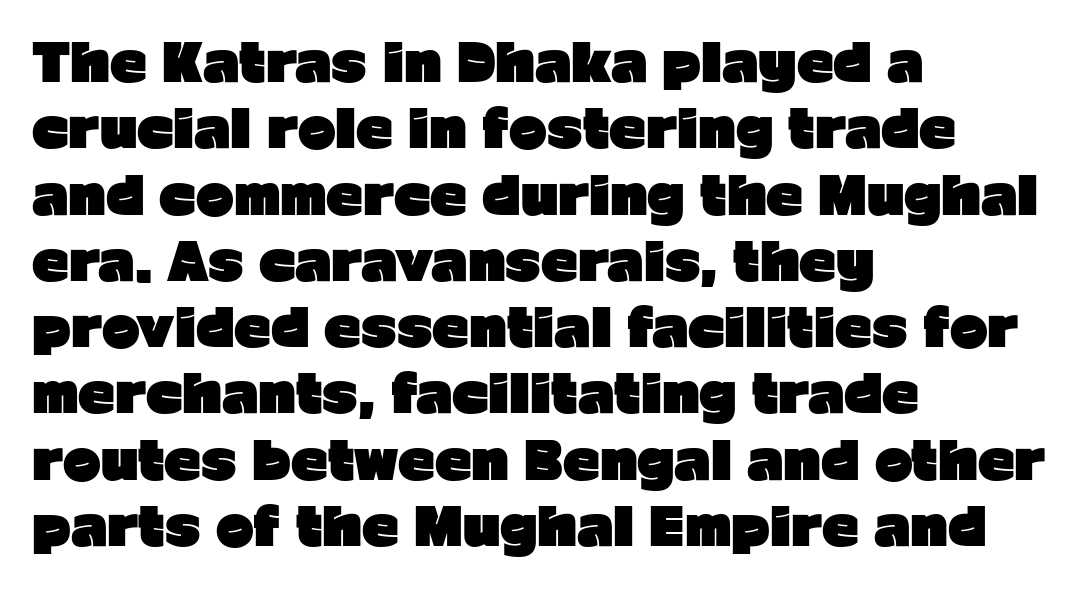
{"serif": "no", "italic": "no", "bold": "yes", "weight": "heavy", "width": "normal", "stroke_contrast": "low", "x_height": "medium", "monospaced": "no", "underline": "no", "align": "left", "line_spacing": "normal", "line_spacing_ratio": 1.3, "letter_spacing": "normal", "letter_spacing_em": 0.0, "glyph_px": 51}
